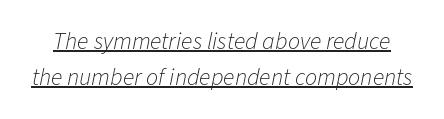
Q: Is the text bold? A: No.
Q: Is the text italic (slanted)? A: Yes, it leans right by about 11 degrees.
Q: Is the text underlined? A: Yes.
Q: Is the spacing between letters normal or unusually wide? A: Normal.
Q: Is the spacing between lines tight, normal or loose? A: Normal.
